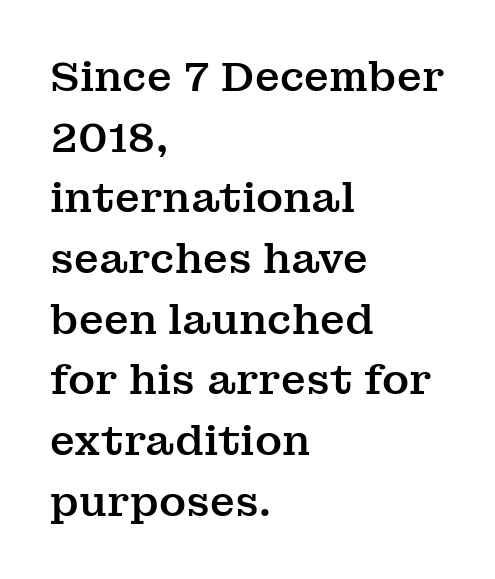
Q: Is the text italic (slanted)? A: No, it is upright.
Q: Is the typeface a serif or a sans-serif typeface? A: Serif.
Q: Is the text underlined? A: No.
Q: How is the paragraph aligned? A: Left-aligned.
Q: Is the spacing between letters normal or unusually wide? A: Normal.
Q: Is the spacing between lines tight, normal or loose? A: Normal.
Q: Width (condensed, normal, or wide)? A: Normal.
Q: Stroke contrast? A: Medium.
Q: x-height? A: Medium.
Q: Monospaced? A: No.
